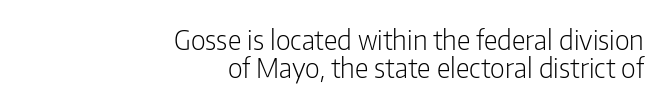
Q: Is the text bold? A: No.
Q: Is the text italic (slanted)? A: No, it is upright.
Q: Is the text underlined? A: No.
Q: How is the paragraph aligned? A: Right-aligned.
Q: Is the spacing between letters normal or unusually wide? A: Normal.
Q: Is the spacing between lines tight, normal or loose? A: Tight.
